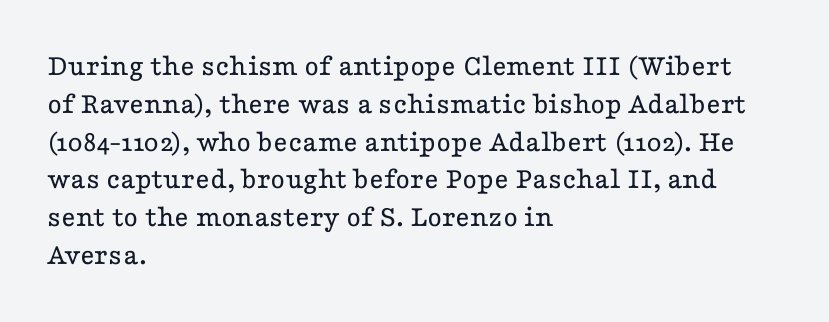
All the whitespace from short lines collects on the right. The cut favours lightness, reaching ordinary text weight at its darkest. This sample has the flowing, uneven cadence of proportional lettering. The face used here is seriffed, in the tradition of book romans.
